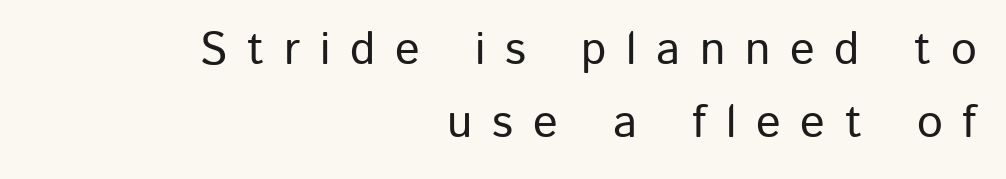
The image shows 46 px sans-serif type, upright; set right-aligned, normal line spacing (1.59x), unusually wide letter spacing (+0.43 em), not underlined; low stroke contrast and a medium x-height.
